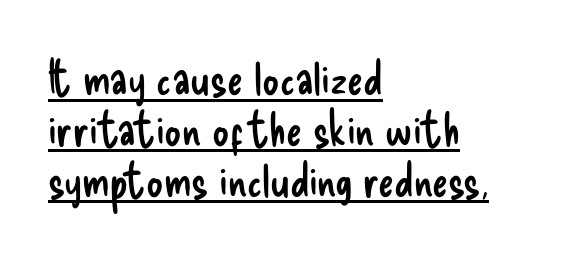
{"serif": "no", "italic": "no", "bold": "no", "weight": "regular", "width": "condensed", "stroke_contrast": "low", "x_height": "small", "monospaced": "no", "underline": "yes", "align": "left", "line_spacing": "tight", "line_spacing_ratio": 1.08, "letter_spacing": "normal", "letter_spacing_em": 0.0, "glyph_px": 47}
